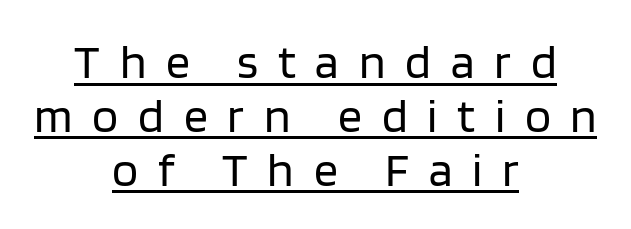
Stems here are at most as thick as an everyday book face. Loose tracking; the words dissolve into strings of separated letters. The space between consecutive lines is stingy. Here the designer chose a conventional face with non-uniform glyph widths. The passage is arranged like a title page — every line centered. Every word sits above its own underline.
